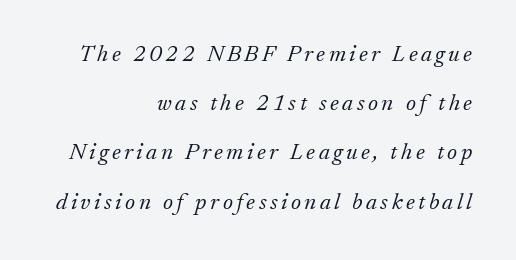
Counters stay open thanks to moderate or lighter strokes. Quick note: underline off. The specimen reads as italic at a glance. The rendering uses a large line-height, opening up the rows. Leftover space on each line is placed entirely before the opening word.
